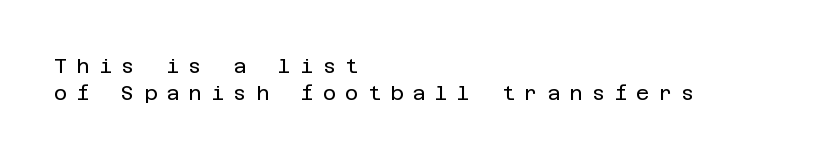
No italicization has been applied; the sample stays upright. The paragraph shown leans on its left margin. Vertically, the passage feels balanced, rows spaced as you'd expect. Each stroke keeps to a modest, everyday thickness or less. Glyph-to-glyph distance is far greater than everyday printed text.
